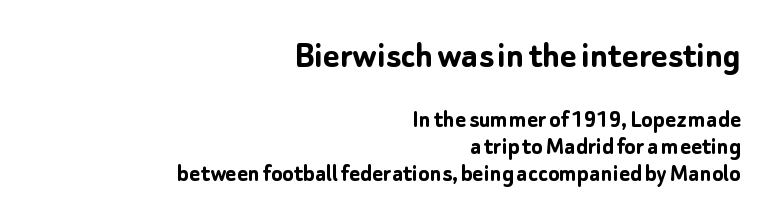
The image shows 39 px semibold sans-serif type, upright; set right-aligned, tight line spacing (1.04x), normal letter spacing, not underlined; the first (top) block is 1.5x larger; low stroke contrast and a medium x-height.
